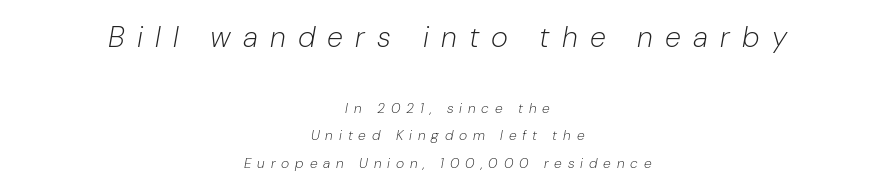
Q: Is the text bold? A: No.
Q: Is the text italic (slanted)? A: Yes, it leans right by about 10 degrees.
Q: Is the text underlined? A: No.
Q: How is the paragraph aligned? A: Centered.
Q: Is the spacing between letters normal or unusually wide? A: Unusually wide.
Q: Is the spacing between lines tight, normal or loose? A: Loose.
Q: Which block of text is set in a larger size, the first (top) or the second (bottom)? A: The first (top) one.
Q: Width (condensed, normal, or wide)? A: Normal.
Q: Stroke contrast? A: Low.
Q: x-height? A: Medium.
Q: Monospaced? A: No.
